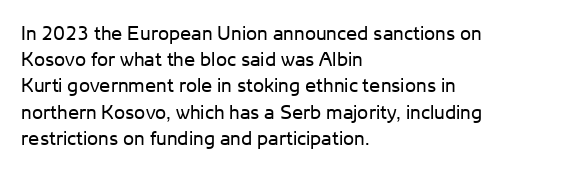
Q: Is the text bold? A: No.
Q: Is the text italic (slanted)? A: No, it is upright.
Q: Is the text underlined? A: No.
Q: How is the paragraph aligned? A: Left-aligned.
Q: Is the spacing between letters normal or unusually wide? A: Normal.
Q: Is the spacing between lines tight, normal or loose? A: Normal.
